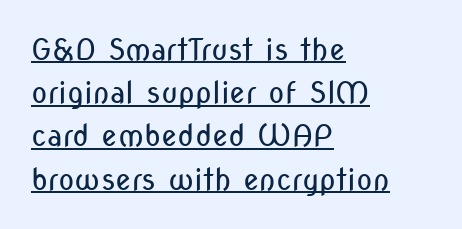
Inter-character spacing is left at the font's built-in metrics. The glyphs in this specimen are sans serif. The letters stand upright; this is a roman face. This sample has the flowing, uneven cadence of proportional lettering. The rendering anchors every line to the left-hand side.
